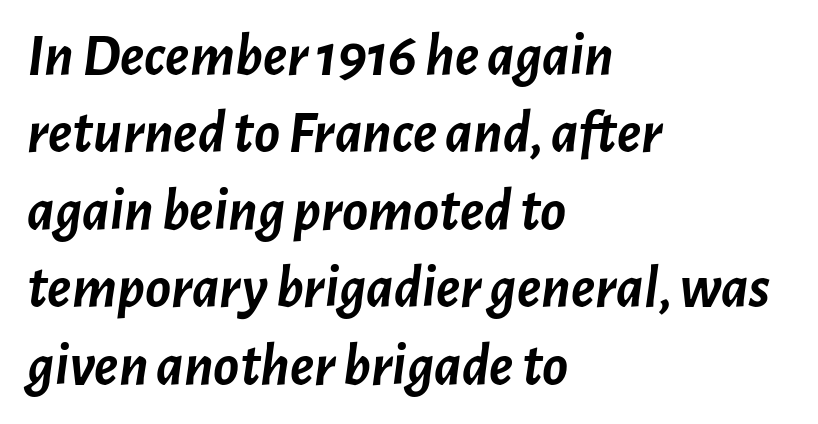
Q: Is the text bold? A: Yes.
Q: Is the text italic (slanted)? A: Yes, it leans right by about 7 degrees.
Q: Is the text underlined? A: No.
Q: How is the paragraph aligned? A: Left-aligned.
Q: Is the spacing between letters normal or unusually wide? A: Normal.
Q: Is the spacing between lines tight, normal or loose? A: Normal.
Q: Width (condensed, normal, or wide)? A: Normal.
Q: Stroke contrast? A: Low.
Q: x-height? A: Medium.
Q: Monospaced? A: No.
